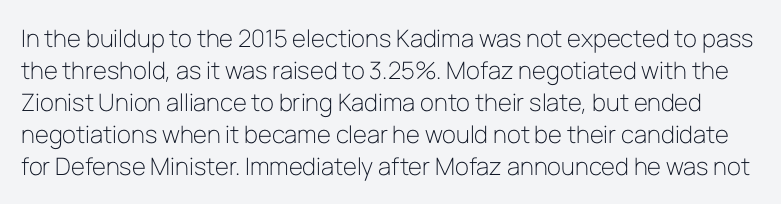
Each stroke keeps to a modest, everyday thickness or less. The lettering stays uniformly vertical, giving the passage a roman look. Vertically, the passage feels balanced, rows spaced as you'd expect. Only glyphs here, with clear space below each row. The line texture is even and compact thanks to regular tracking.
